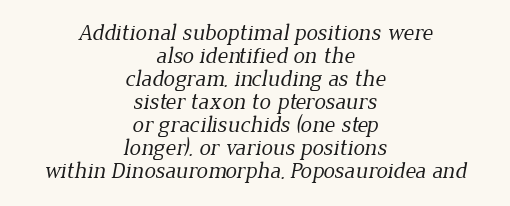
The image shows 23 px text type; set centered, tight line spacing (1.0x), normal letter spacing, not underlined.
